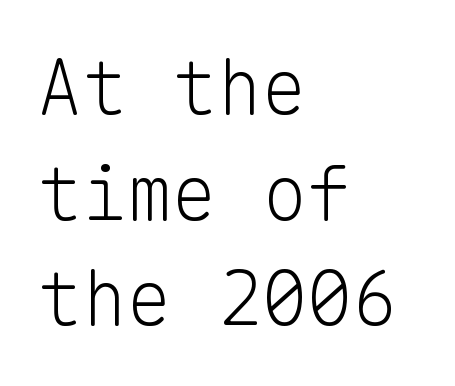
Q: Is the text bold? A: No.
Q: Is the text italic (slanted)? A: No, it is upright.
Q: Is the typeface a serif or a sans-serif typeface? A: Sans-serif.
Q: Is the text underlined? A: No.
Q: How is the paragraph aligned? A: Left-aligned.
Q: Is the spacing between letters normal or unusually wide? A: Normal.
Q: Is the spacing between lines tight, normal or loose? A: Normal.
Q: Width (condensed, normal, or wide)? A: Normal.
Q: Stroke contrast? A: Low.
Q: x-height? A: Medium.
Q: Monospaced? A: Yes.
